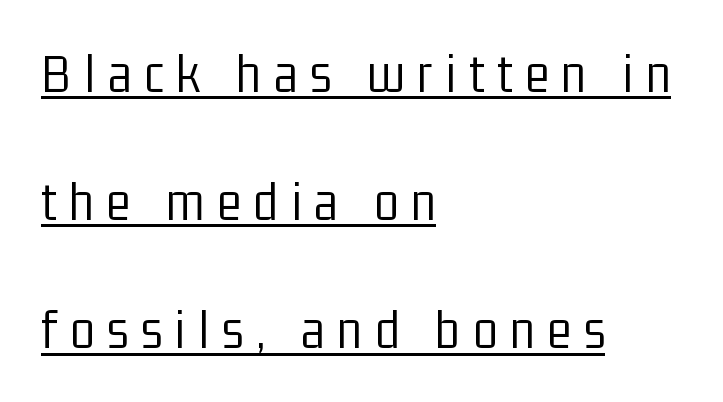
{"serif": "no", "italic": "no", "bold": "no", "weight": "light", "width": "condensed", "stroke_contrast": "low", "x_height": "medium", "monospaced": "no", "underline": "yes", "align": "left", "line_spacing": "loose", "line_spacing_ratio": 2.25, "letter_spacing": "wide", "letter_spacing_em": 0.22, "glyph_px": 57}
